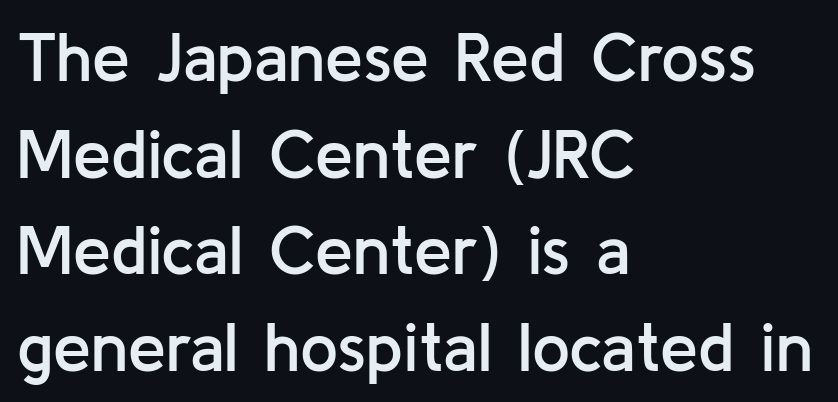
Q: Is the text bold? A: Semi-bold.
Q: Is the text italic (slanted)? A: No, it is upright.
Q: Is the typeface a serif or a sans-serif typeface? A: Sans-serif.
Q: Is the text underlined? A: No.
Q: How is the paragraph aligned? A: Left-aligned.
Q: Is the spacing between letters normal or unusually wide? A: Normal.
Q: Is the spacing between lines tight, normal or loose? A: Normal.
Q: Width (condensed, normal, or wide)? A: Normal.
Q: Stroke contrast? A: Low.
Q: x-height? A: Medium.
Q: Monospaced? A: No.
